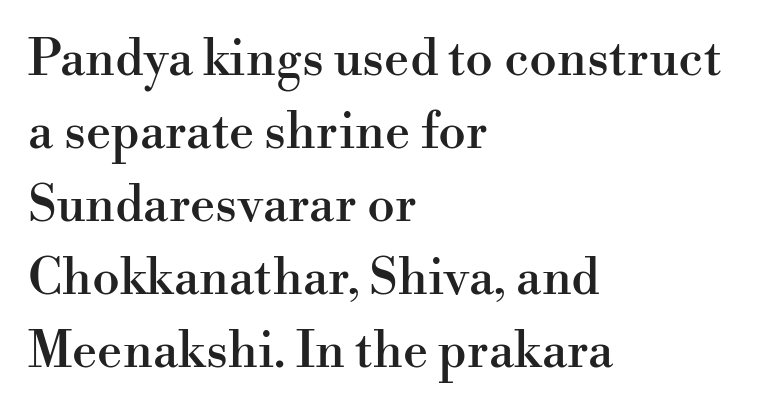
Looks like regular typesetting: each glyph gets only the width it needs. The specimen omits any rule beneath the text block's lines. Notice how the passage keeps a crisp vertical edge on the left only. One glance says typical: line gaps are just what's usual. Regarding serifs, this sample has them.
